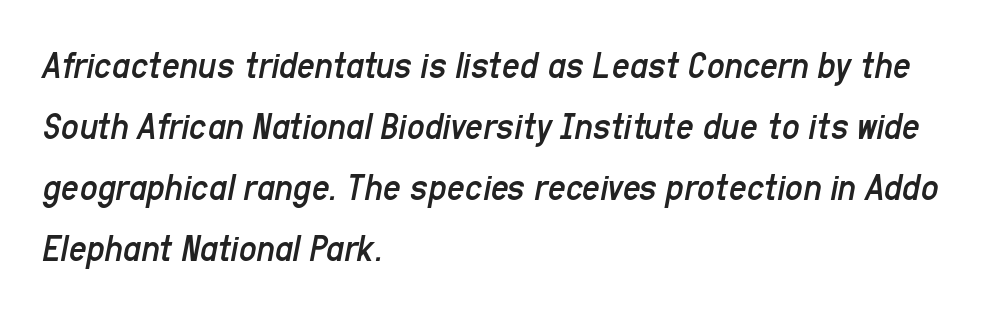
Q: Is the text bold? A: No.
Q: Is the text italic (slanted)? A: Yes, it leans right by about 11 degrees.
Q: Is the text underlined? A: No.
Q: How is the paragraph aligned? A: Left-aligned.
Q: Is the spacing between letters normal or unusually wide? A: Normal.
Q: Is the spacing between lines tight, normal or loose? A: Normal.
Q: Width (condensed, normal, or wide)? A: Condensed.
Q: Stroke contrast? A: Low.
Q: x-height? A: Medium.
Q: Monospaced? A: No.
